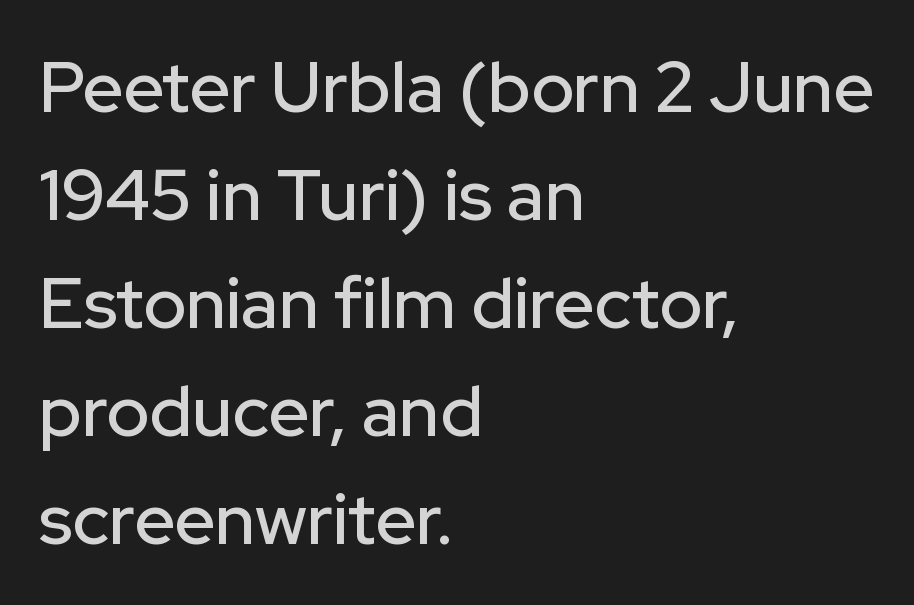
Q: Is the text italic (slanted)? A: No, it is upright.
Q: Is the typeface a serif or a sans-serif typeface? A: Sans-serif.
Q: Is the text underlined? A: No.
Q: How is the paragraph aligned? A: Left-aligned.
Q: Is the spacing between letters normal or unusually wide? A: Normal.
Q: Is the spacing between lines tight, normal or loose? A: Normal.
Q: Width (condensed, normal, or wide)? A: Normal.
Q: Stroke contrast? A: Low.
Q: x-height? A: Medium.
Q: Monospaced? A: No.
